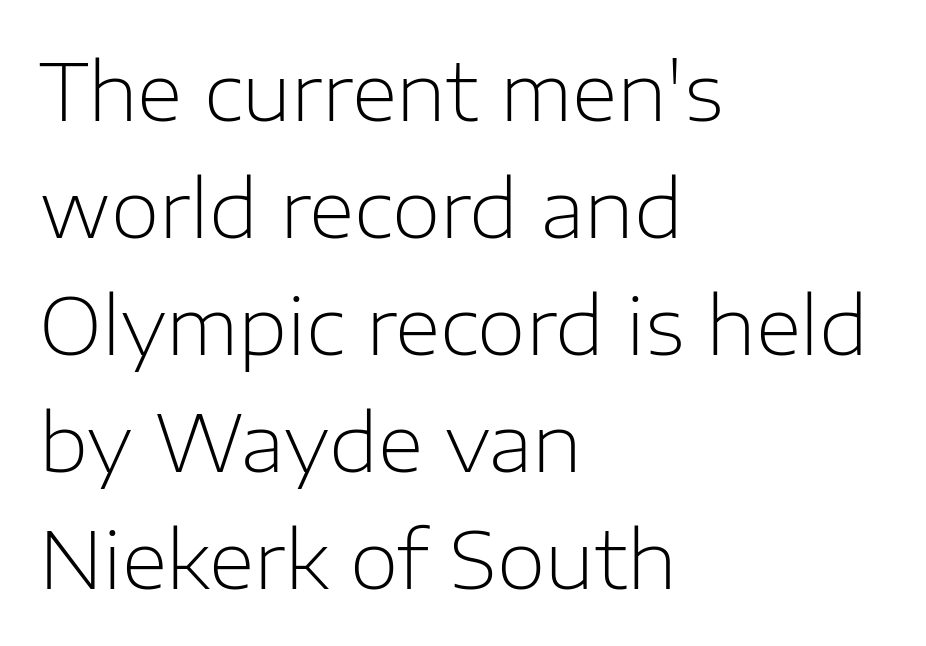
Q: Is the text bold? A: No.
Q: Is the text italic (slanted)? A: No, it is upright.
Q: Is the typeface a serif or a sans-serif typeface? A: Sans-serif.
Q: Is the text underlined? A: No.
Q: How is the paragraph aligned? A: Left-aligned.
Q: Is the spacing between letters normal or unusually wide? A: Normal.
Q: Is the spacing between lines tight, normal or loose? A: Normal.
Q: Width (condensed, normal, or wide)? A: Normal.
Q: Stroke contrast? A: Low.
Q: x-height? A: Medium.
Q: Monospaced? A: No.
